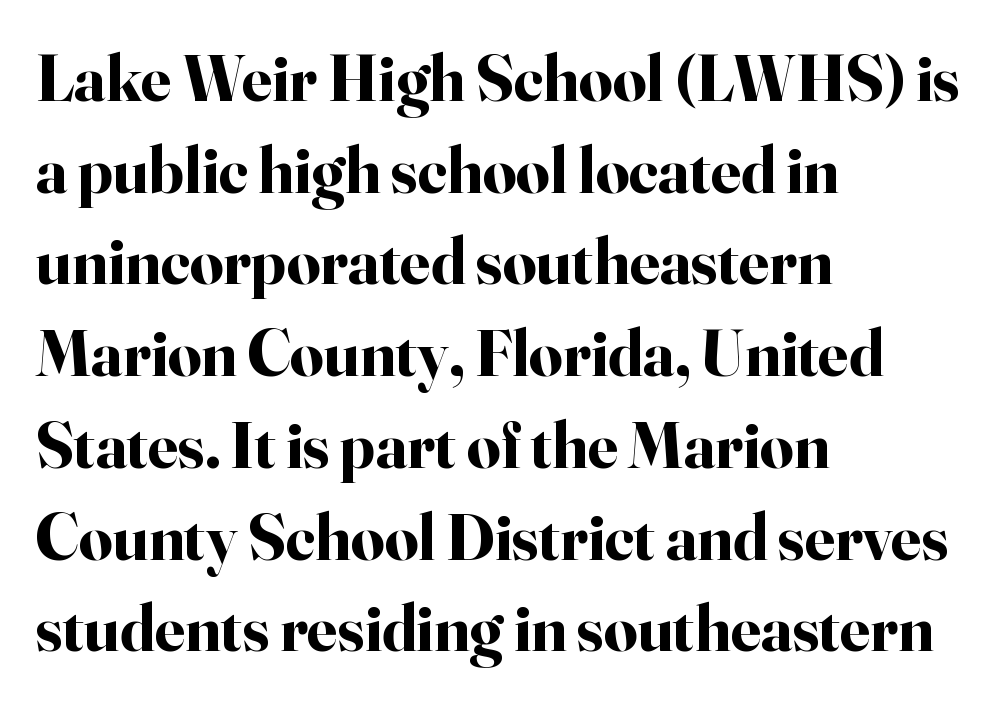
Q: Is the text bold? A: Yes.
Q: Is the text italic (slanted)? A: No, it is upright.
Q: Is the typeface a serif or a sans-serif typeface? A: Serif.
Q: Is the text underlined? A: No.
Q: How is the paragraph aligned? A: Left-aligned.
Q: Is the spacing between letters normal or unusually wide? A: Normal.
Q: Is the spacing between lines tight, normal or loose? A: Normal.
Q: Width (condensed, normal, or wide)? A: Normal.
Q: Stroke contrast? A: High.
Q: x-height? A: Small.
Q: Monospaced? A: No.
